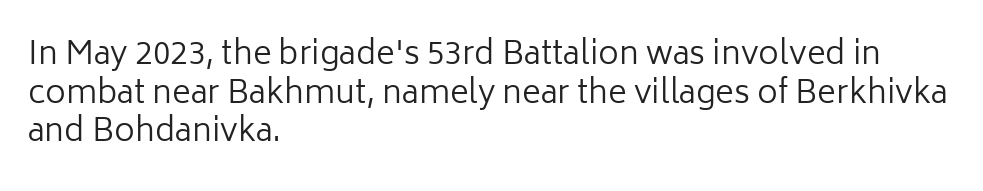
Q: Is the text bold? A: No.
Q: Is the text italic (slanted)? A: No, it is upright.
Q: Is the typeface a serif or a sans-serif typeface? A: Sans-serif.
Q: Is the text underlined? A: No.
Q: How is the paragraph aligned? A: Left-aligned.
Q: Is the spacing between letters normal or unusually wide? A: Normal.
Q: Width (condensed, normal, or wide)? A: Normal.
Q: Stroke contrast? A: Low.
Q: x-height? A: Medium.
Q: Monospaced? A: No.
